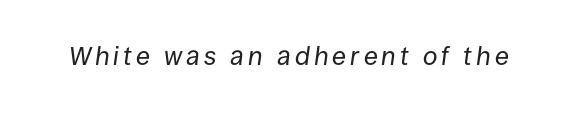
Does the lettering tilt? It does — this is italic. A quiet, ordinary-to-light weight characterises the typeface. Type without underlining.
